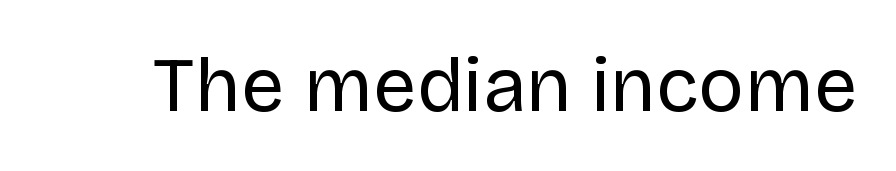
Q: Is the text bold? A: No.
Q: Is the text italic (slanted)? A: No, it is upright.
Q: Is the typeface a serif or a sans-serif typeface? A: Sans-serif.
Q: Is the text underlined? A: No.
Q: Is the spacing between letters normal or unusually wide? A: Normal.
Q: Width (condensed, normal, or wide)? A: Normal.
Q: Stroke contrast? A: Low.
Q: x-height? A: Large.
Q: Monospaced? A: No.
